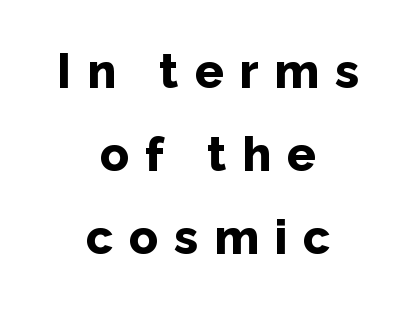
Q: Is the text bold? A: Yes.
Q: Is the text italic (slanted)? A: No, it is upright.
Q: Is the typeface a serif or a sans-serif typeface? A: Sans-serif.
Q: Is the text underlined? A: No.
Q: How is the paragraph aligned? A: Centered.
Q: Is the spacing between letters normal or unusually wide? A: Unusually wide.
Q: Width (condensed, normal, or wide)? A: Normal.
Q: Stroke contrast? A: Low.
Q: x-height? A: Medium.
Q: Monospaced? A: No.
